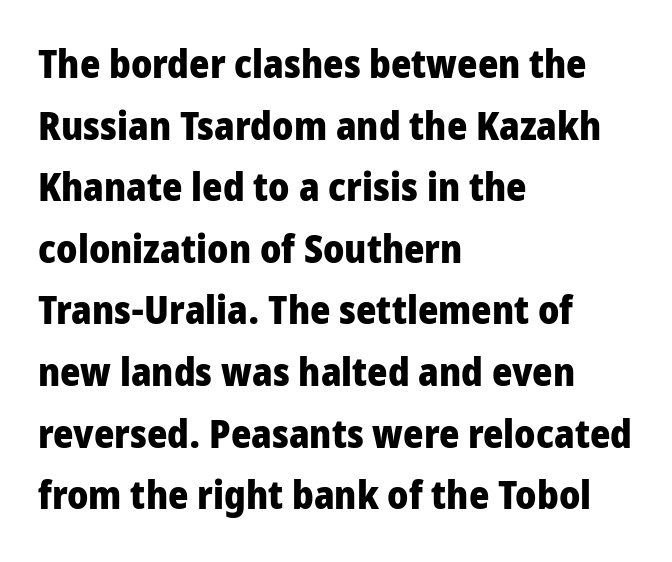
The image shows 39 px heavy, condensed sans-serif type, upright; set left-aligned, normal line spacing (1.58x), normal letter spacing, not underlined; low stroke contrast and a large x-height.
